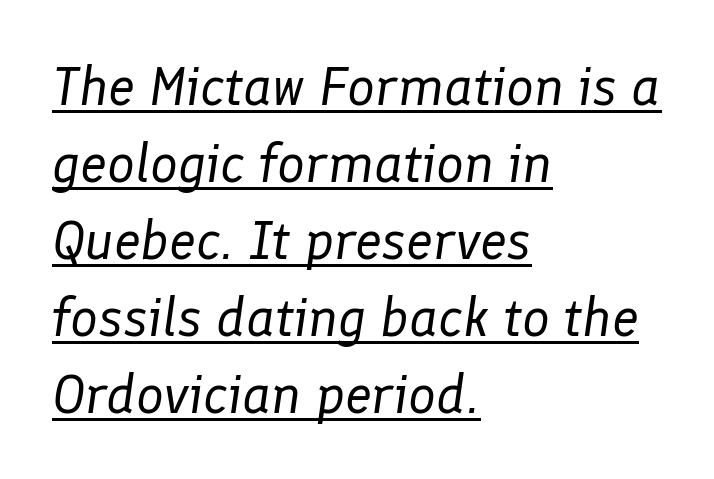
Q: Is the text bold? A: No.
Q: Is the text italic (slanted)? A: Yes, it leans right by about 8 degrees.
Q: Is the text underlined? A: Yes.
Q: How is the paragraph aligned? A: Left-aligned.
Q: Is the spacing between letters normal or unusually wide? A: Normal.
Q: Is the spacing between lines tight, normal or loose? A: Normal.
Q: Width (condensed, normal, or wide)? A: Normal.
Q: Stroke contrast? A: Low.
Q: x-height? A: Medium.
Q: Monospaced? A: No.
